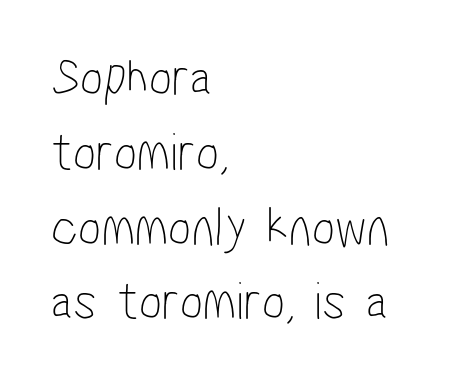
The image shows 55 px thin, condensed sans-serif type; set left-aligned, normal line spacing (1.36x), normal letter spacing, not underlined; low stroke contrast and a medium x-height.
